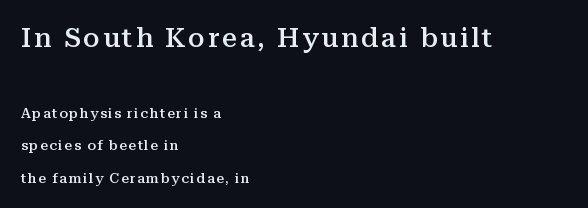
This is the regular roman posture of the typeface. This layout puts the oversized block above and the modest block below. Horizontally, the lines are justified to the leading edge only. The space directly below the letters is spotless.
